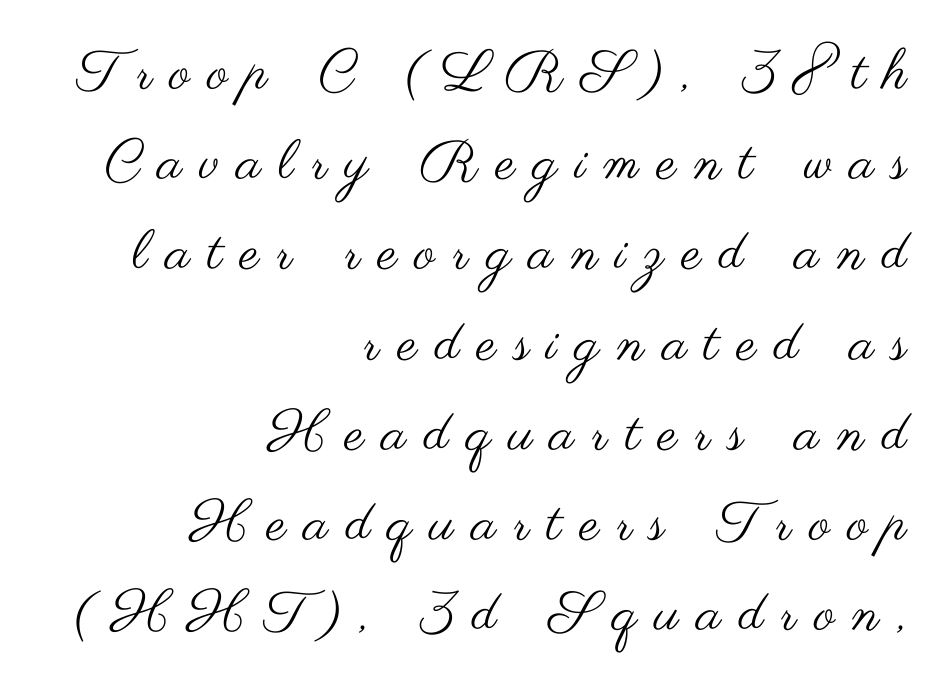
{"serif": "no", "bold": "no", "weight": "regular", "width": "wide", "stroke_contrast": "medium", "x_height": "small", "monospaced": "no", "underline": "no", "align": "right", "line_spacing": "normal", "line_spacing_ratio": 1.64, "letter_spacing": "wide", "letter_spacing_em": 0.32, "glyph_px": 55}
